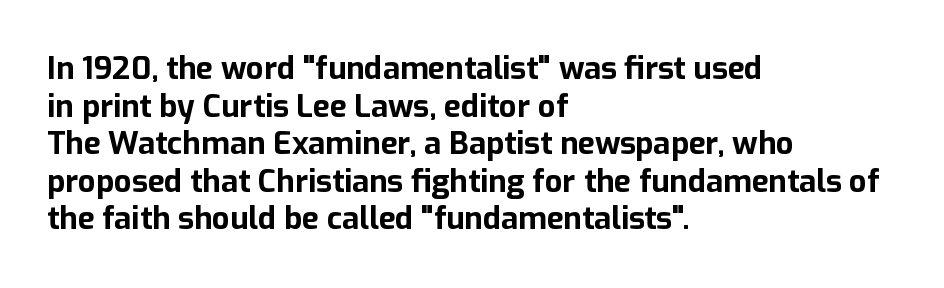
Q: Is the text bold? A: Yes.
Q: Is the text italic (slanted)? A: No, it is upright.
Q: Is the typeface a serif or a sans-serif typeface? A: Sans-serif.
Q: Is the text underlined? A: No.
Q: How is the paragraph aligned? A: Left-aligned.
Q: Is the spacing between letters normal or unusually wide? A: Normal.
Q: Width (condensed, normal, or wide)? A: Normal.
Q: Stroke contrast? A: Low.
Q: x-height? A: Medium.
Q: Monospaced? A: No.
